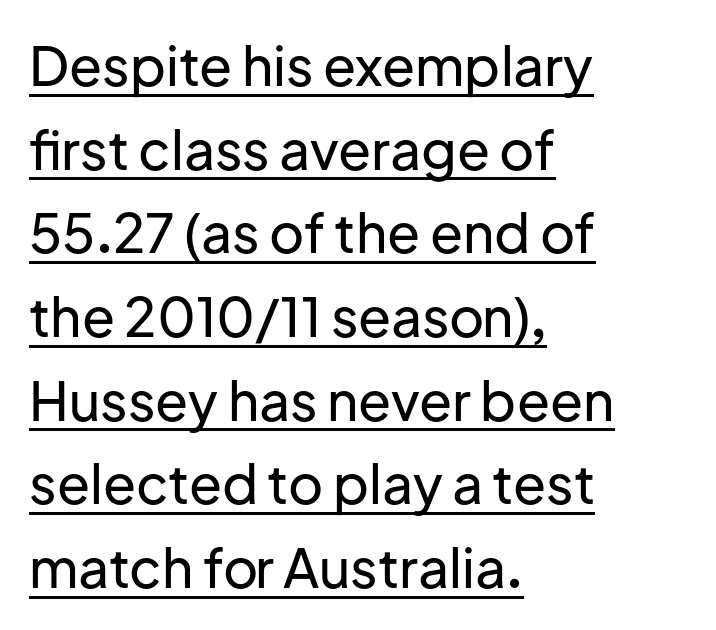
The image shows 54 px sans-serif type, upright; set left-aligned, normal line spacing (1.55x), normal letter spacing, underlined; low stroke contrast and a medium x-height.
